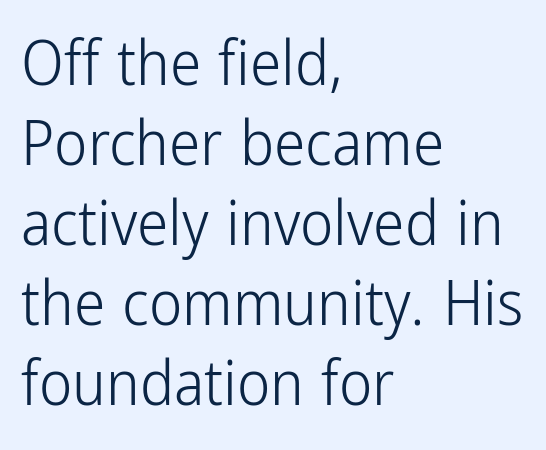
{"serif": "no", "italic": "no", "bold": "no", "weight": "light", "width": "condensed", "stroke_contrast": "low", "x_height": "medium", "monospaced": "no", "underline": "no", "align": "left", "line_spacing": "normal", "line_spacing_ratio": 1.27, "letter_spacing": "normal", "letter_spacing_em": 0.0, "glyph_px": 63}
